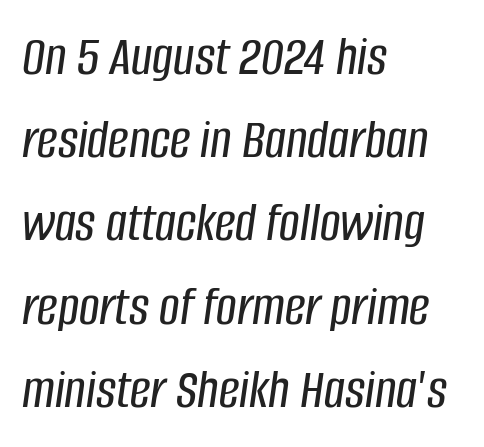
Italic: yes, the glyphs are oblique. In terms of letterspacing, this is plain default setting. No word sits above an underline. The rendering uses natural spacing where letterforms have individual widths.
